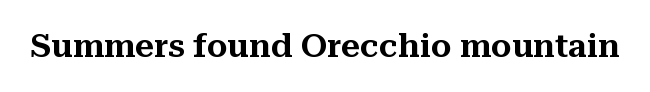
The baseline area is clear. The passage shown is typed in a proportional face where columns would drift. Unlike italic type, these characters show no tilt at all. What stands out about the letter spacing? Nothing — it is the standard amount. The passage shown is typeset with a serif family.
